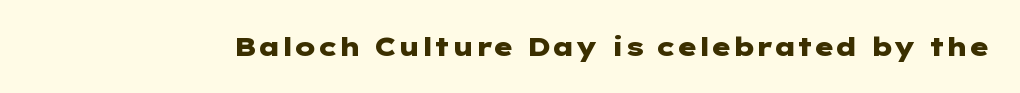
Only glyphs here, with clear space below each row. Rendered with straight, roman letterforms. The glyphs have the mass of a bold cut. Observe the ordinary spacing: letters are neighbours, not strangers.
